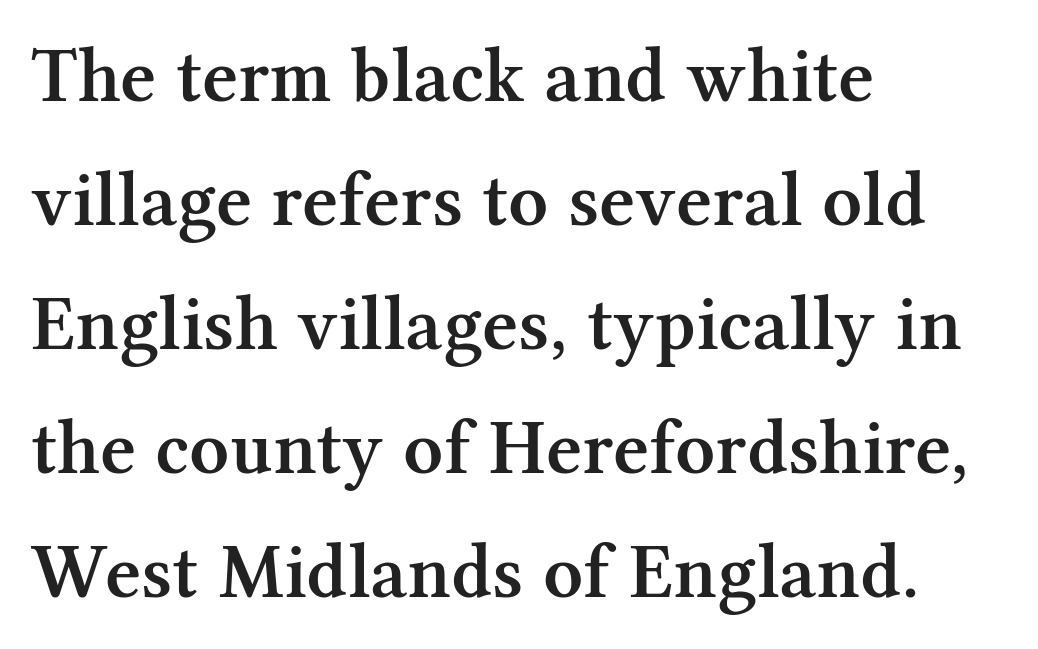
Q: Is the text bold? A: Semi-bold.
Q: Is the text italic (slanted)? A: No, it is upright.
Q: Is the typeface a serif or a sans-serif typeface? A: Serif.
Q: Is the text underlined? A: No.
Q: How is the paragraph aligned? A: Left-aligned.
Q: Is the spacing between letters normal or unusually wide? A: Normal.
Q: Is the spacing between lines tight, normal or loose? A: Normal.
Q: Width (condensed, normal, or wide)? A: Normal.
Q: Stroke contrast? A: Medium.
Q: x-height? A: Medium.
Q: Monospaced? A: No.
